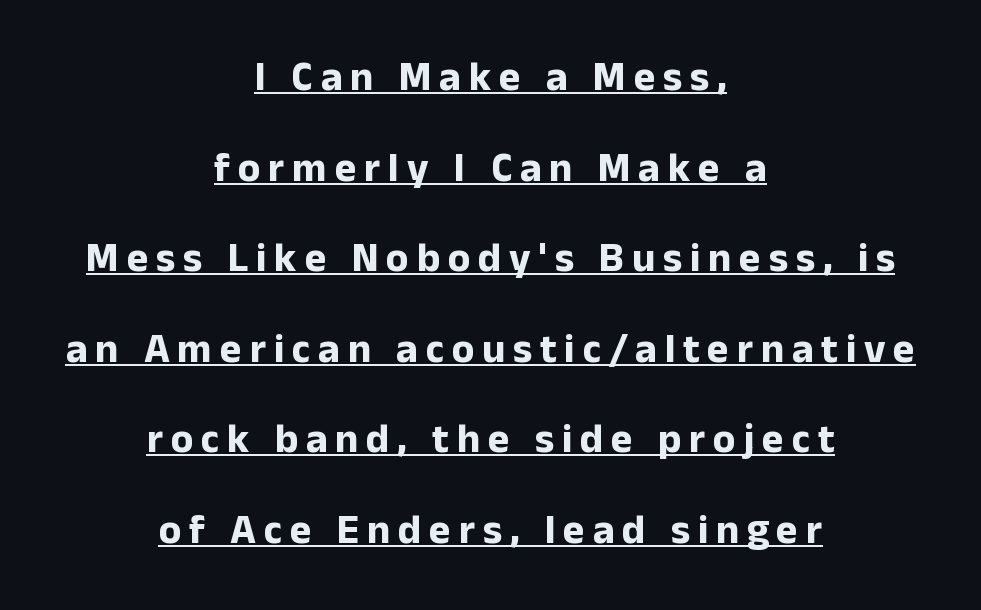
Q: Is the text bold? A: Yes.
Q: Is the text italic (slanted)? A: No, it is upright.
Q: Is the typeface a serif or a sans-serif typeface? A: Sans-serif.
Q: Is the text underlined? A: Yes.
Q: How is the paragraph aligned? A: Centered.
Q: Is the spacing between lines tight, normal or loose? A: Loose.
Q: Width (condensed, normal, or wide)? A: Normal.
Q: Stroke contrast? A: Low.
Q: x-height? A: Medium.
Q: Monospaced? A: No.
